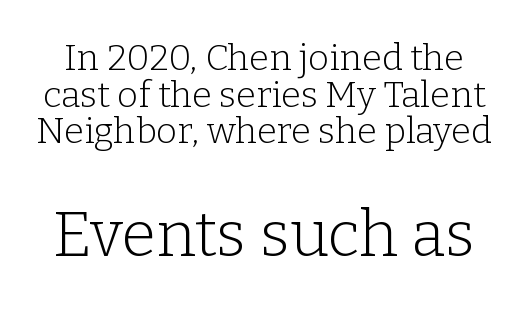
The image shows 63 px light serif type, upright; set tight line spacing (1.02x), normal letter spacing, not underlined; the second (bottom) block is 1.75x larger; low stroke contrast and a medium x-height.
